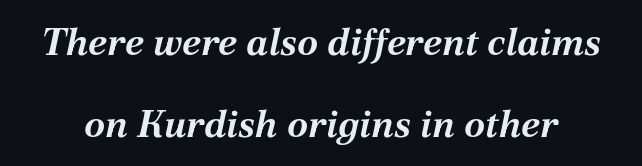
Q: Is the text bold? A: Yes.
Q: Is the text italic (slanted)? A: Yes, it leans right by about 12 degrees.
Q: Is the text underlined? A: No.
Q: Is the spacing between letters normal or unusually wide? A: Normal.
Q: Is the spacing between lines tight, normal or loose? A: Loose.
Q: Width (condensed, normal, or wide)? A: Normal.
Q: Stroke contrast? A: Medium.
Q: x-height? A: Medium.
Q: Monospaced? A: No.
